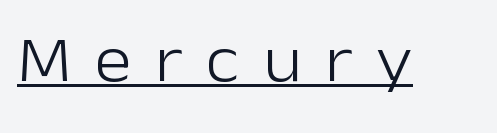
The image shows 64 px light sans-serif type, upright; set unusually wide letter spacing (+0.36 em), underlined; low stroke contrast and a medium x-height.
